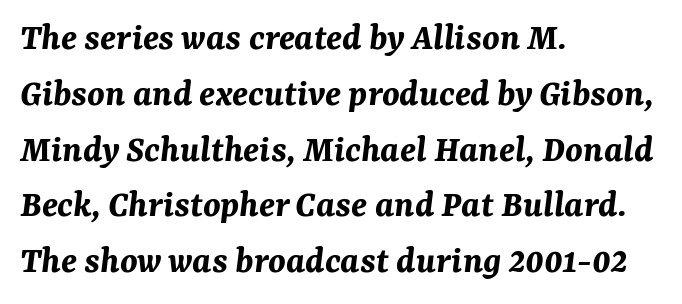
{"italic": "yes", "lean": "right", "slant_degrees": 7, "bold": "yes", "weight": "bold", "width": "normal", "stroke_contrast": "medium", "x_height": "medium", "monospaced": "no", "underline": "no", "align": "left", "line_spacing": "normal", "line_spacing_ratio": 1.43, "letter_spacing": "normal", "letter_spacing_em": 0.0, "glyph_px": 39}
